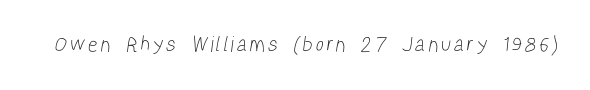
Q: Is the text bold? A: No.
Q: Is the text underlined? A: No.
Q: Is the spacing between letters normal or unusually wide? A: Unusually wide.
